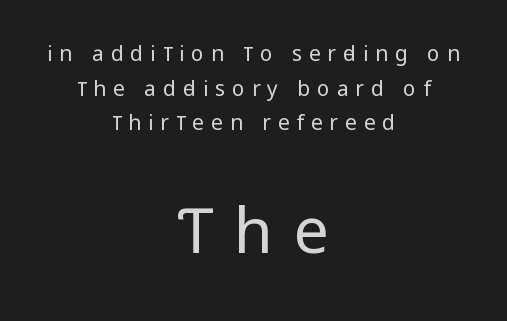
The designer left line spacing at the default. The rendering positions every line midway between the sides. Clear beneath every line of the passage. Is there any slant? The stems are plumb.
